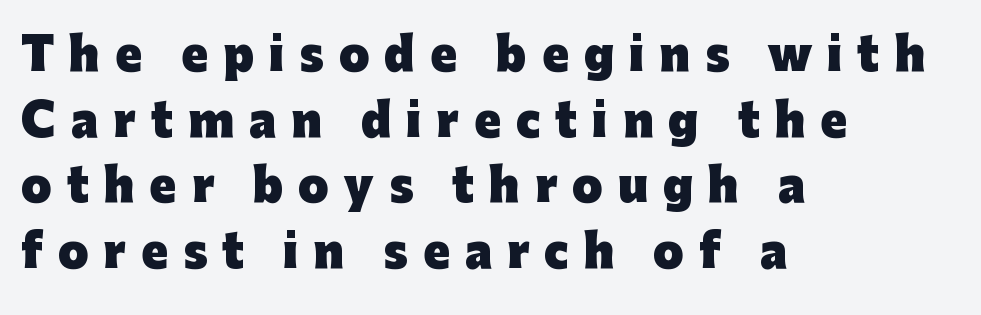
Q: Is the text bold? A: Yes.
Q: Is the text italic (slanted)? A: No, it is upright.
Q: Is the typeface a serif or a sans-serif typeface? A: Sans-serif.
Q: Is the text underlined? A: No.
Q: How is the paragraph aligned? A: Left-aligned.
Q: Is the spacing between letters normal or unusually wide? A: Unusually wide.
Q: Is the spacing between lines tight, normal or loose? A: Normal.
Q: Width (condensed, normal, or wide)? A: Normal.
Q: Stroke contrast? A: Low.
Q: x-height? A: Medium.
Q: Monospaced? A: No.
